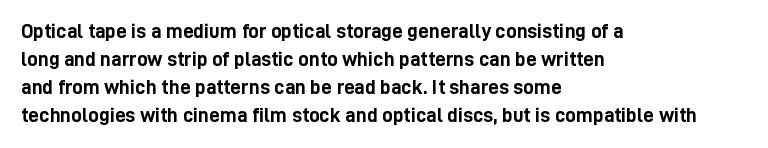
{"italic": "no", "bold": "yes", "underline": "no", "align": "left", "line_spacing": "normal", "line_spacing_ratio": 1.33, "letter_spacing": "normal", "letter_spacing_em": 0.0, "glyph_px": 21}
